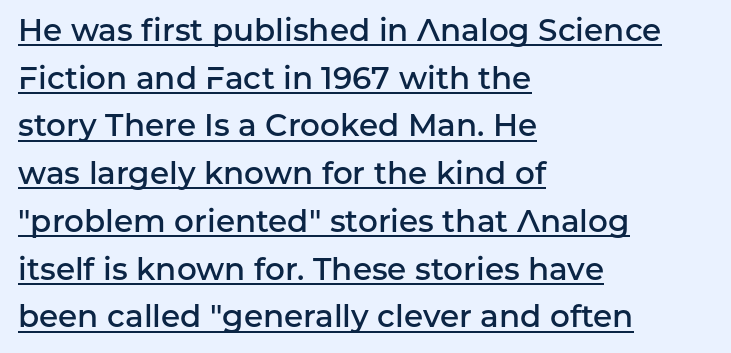
Posture: upright roman. Vertical spacing — default. Here the designer chose a conventional face with non-uniform glyph widths. These lines are composed in type without serifs. Is the type bold? Partly — it's a semibold, heavier than regular but not fully bold. Caption: standard tracking, unaltered.
